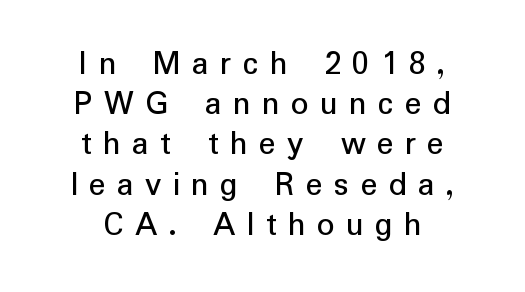
Short note: letters widely spaced. The characters display no serif detailing; their extremities are plain. Very little white space separates one row of letters from the next. The strokes carry an ordinary text weight at most.
